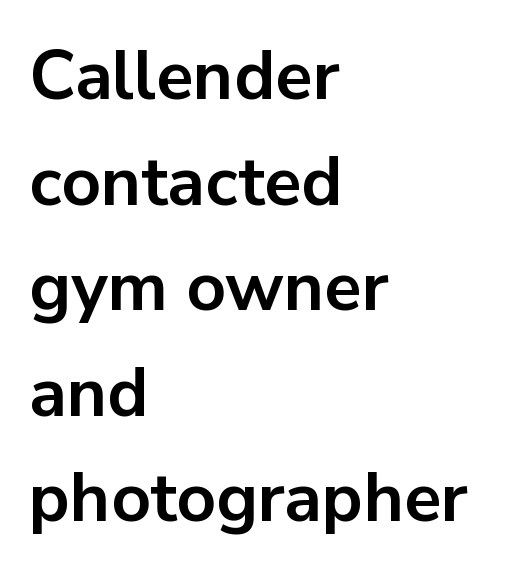
Does the copy run flush right? No — it runs flush left. Regarding leading, the lines here are spaced in the standard way. The lettering holds an erect, upright posture throughout. The typesetting leans heavy: a genuine bold. The baseline area is clear.
